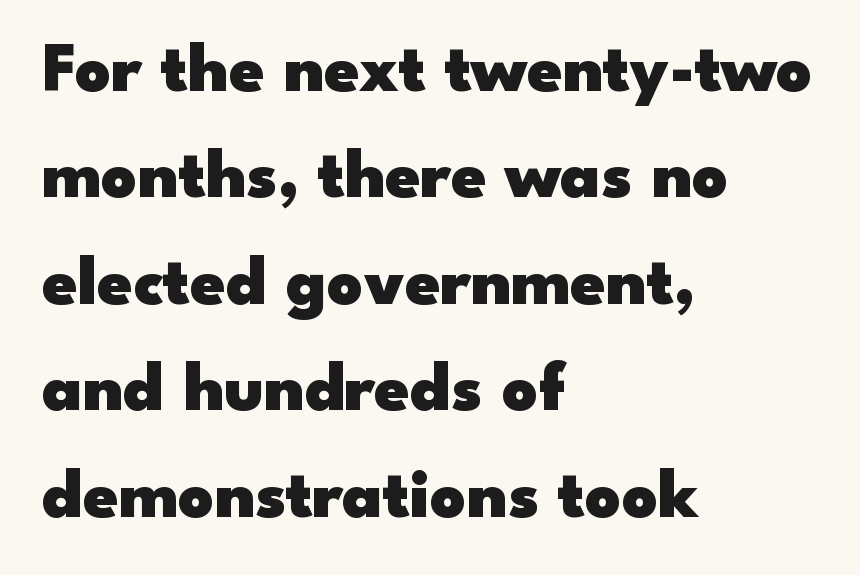
The image shows 70 px heavy, wide sans-serif type, upright; set left-aligned, normal line spacing (1.52x), normal letter spacing, not underlined; low stroke contrast and a small x-height.
